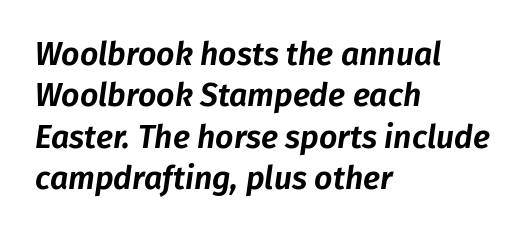
{"italic": "yes", "lean": "right", "slant_degrees": 8, "width": "normal", "stroke_contrast": "low", "x_height": "medium", "monospaced": "no", "underline": "no", "align": "left", "line_spacing": "normal", "line_spacing_ratio": 1.29, "letter_spacing": "normal", "letter_spacing_em": 0.0, "glyph_px": 32}
